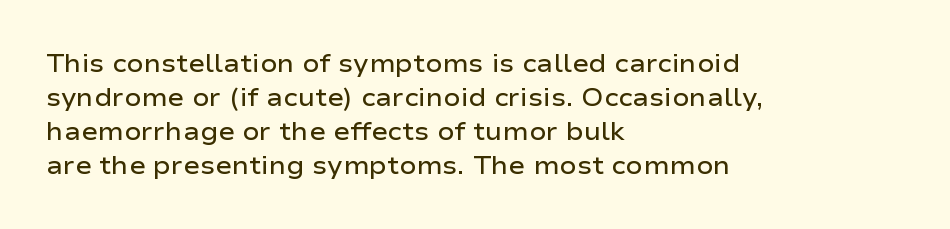
Do the letters lean? They stand straight. Set as a demibold, roughly 600 on the weight scale. Interline gaps are of average width in this sample. Has an underline been added? It has not. In CSS terms this would be text-align: left. The passage shown has conventional tracking throughout.
